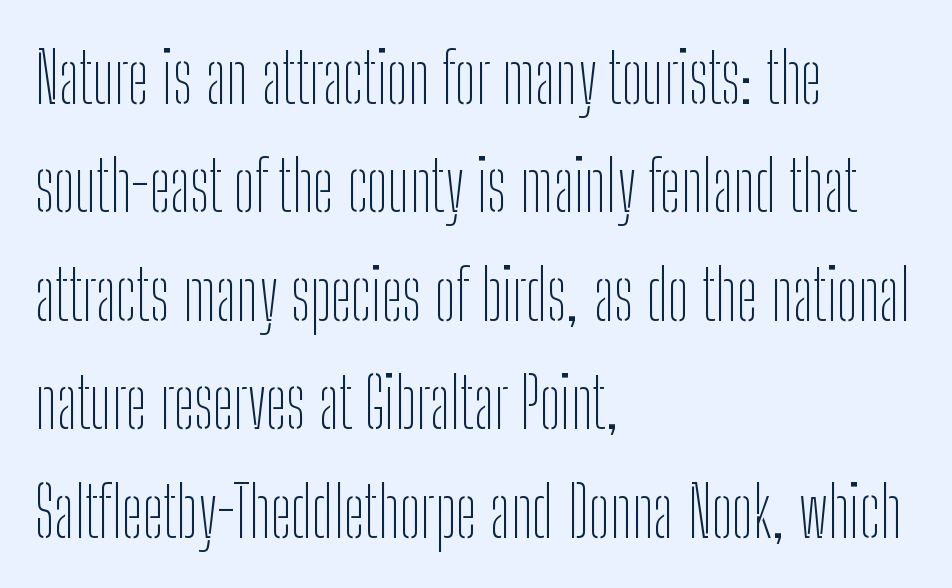
Proportional: the letters do not fall into vertical columns. Classification — sans serif. Underlining? Definitely not there. Vertical strokes here are truly vertical.
